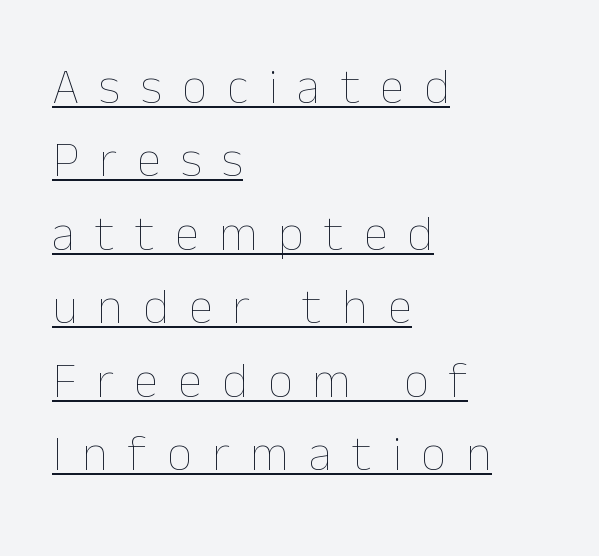
The image shows 50 px thin type, upright; set left-aligned, normal line spacing (1.47x), unusually wide letter spacing (+0.4 em), underlined; low stroke contrast and a medium x-height.
